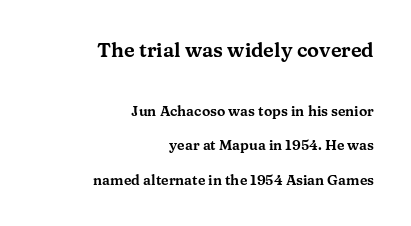
{"italic": "no", "underline": "no", "align": "right", "line_spacing": "loose", "line_spacing_ratio": 2.45, "letter_spacing": "normal", "letter_spacing_em": 0.0, "larger_block": "first", "size_ratio": 1.43, "glyph_px": 20}
